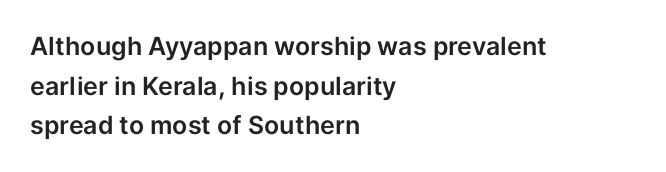
Q: Is the text italic (slanted)? A: No, it is upright.
Q: Is the text underlined? A: No.
Q: How is the paragraph aligned? A: Left-aligned.
Q: Is the spacing between letters normal or unusually wide? A: Normal.
Q: Is the spacing between lines tight, normal or loose? A: Normal.
